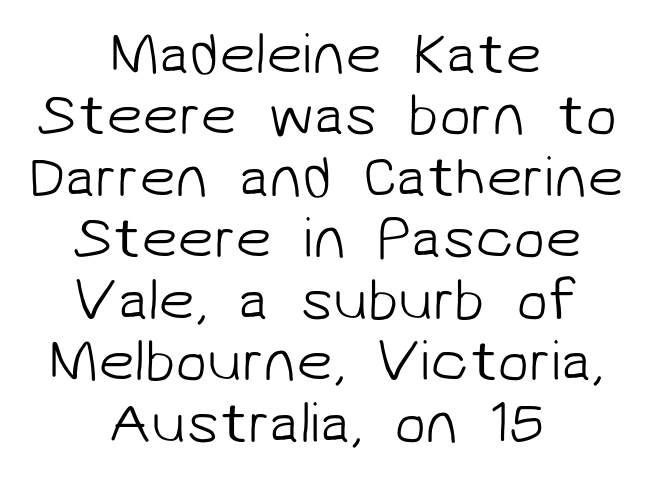
The image shows 58 px light sans-serif type; set centered, tight line spacing (1.06x), normal letter spacing, not underlined; low stroke contrast and a medium x-height.
